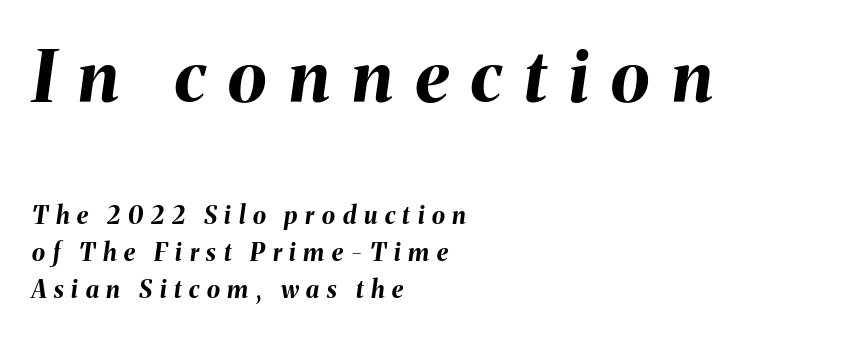
{"italic": "yes", "lean": "right", "slant_degrees": 8, "bold": "yes", "weight": "bold", "width": "normal", "stroke_contrast": "medium", "x_height": "medium", "monospaced": "no", "underline": "no", "align": "left", "line_spacing": "normal", "line_spacing_ratio": 1.56, "letter_spacing": "wide", "letter_spacing_em": 0.32, "larger_block": "first", "size_ratio": 2.96, "glyph_px": 71}
